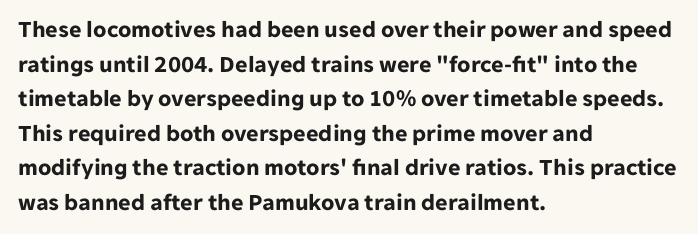
Q: Is the text bold? A: Yes.
Q: Is the text italic (slanted)? A: No, it is upright.
Q: Is the text underlined? A: No.
Q: How is the paragraph aligned? A: Left-aligned.
Q: Is the spacing between letters normal or unusually wide? A: Normal.
Q: Is the spacing between lines tight, normal or loose? A: Normal.
